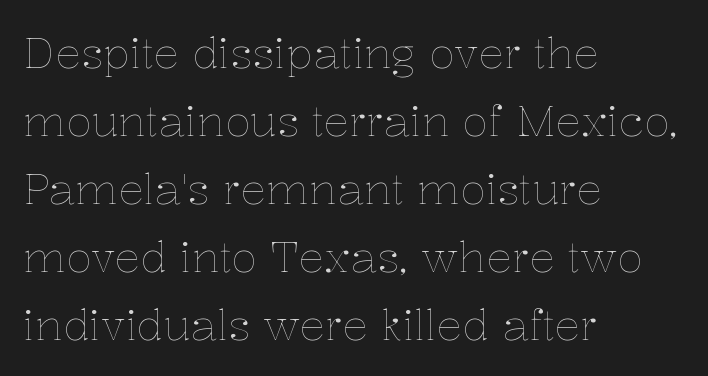
Q: Is the text bold? A: No.
Q: Is the text italic (slanted)? A: No, it is upright.
Q: Is the text underlined? A: No.
Q: How is the paragraph aligned? A: Left-aligned.
Q: Is the spacing between letters normal or unusually wide? A: Normal.
Q: Is the spacing between lines tight, normal or loose? A: Normal.
Q: Width (condensed, normal, or wide)? A: Normal.
Q: Stroke contrast? A: Low.
Q: x-height? A: Medium.
Q: Monospaced? A: No.
